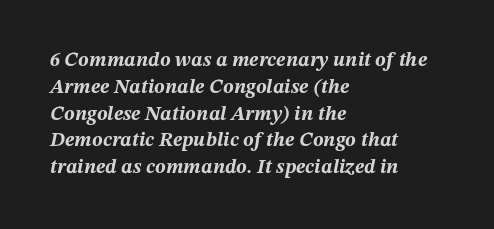
{"italic": "yes", "lean": "right", "slant_degrees": 12, "bold": "yes", "underline": "no", "align": "left", "line_spacing": "normal", "line_spacing_ratio": 1.34, "letter_spacing": "normal", "letter_spacing_em": 0.0, "glyph_px": 20}
